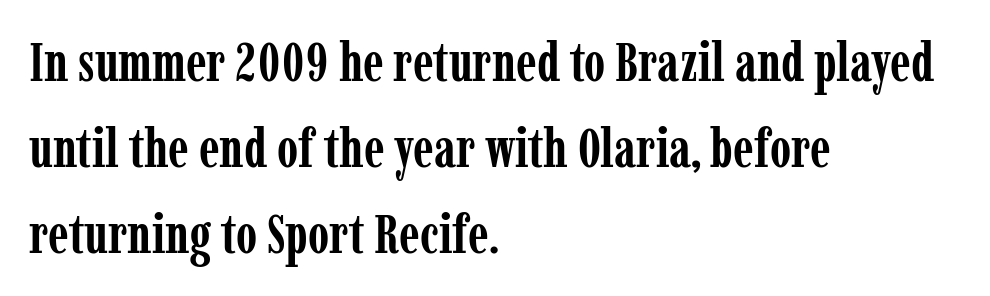
The image shows 54 px semibold, condensed serif type, upright; set left-aligned, normal line spacing (1.59x), normal letter spacing, not underlined; low stroke contrast and a medium x-height.
